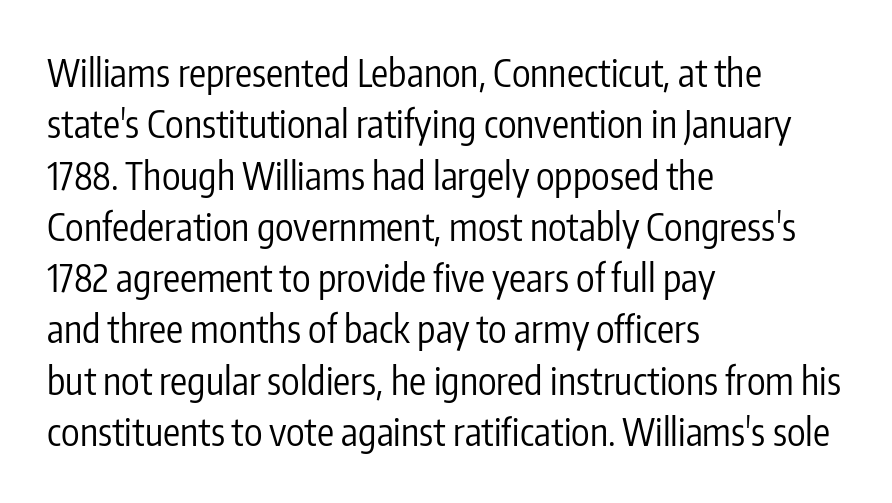
Summary of vertical rhythm: regular, with standard interline spacing. Any mark beneath the type? The region is blank. The font sits on the lighter half of the weight spectrum, regular included. In terms of letterspacing, this is plain default setting. Do the characters align in a grid? No, the font is proportional.
